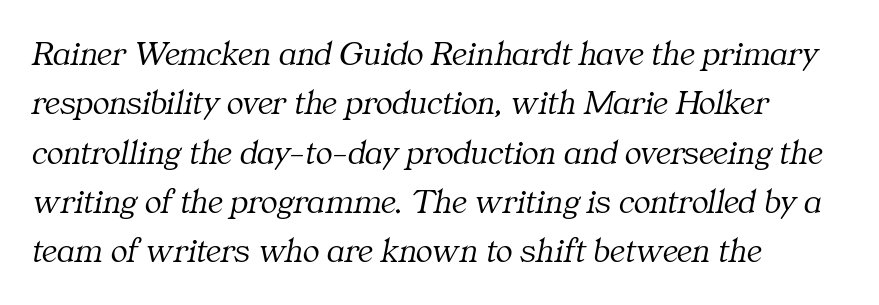
Q: Is the text bold? A: No.
Q: Is the text italic (slanted)? A: Yes, it leans right by about 11 degrees.
Q: Is the typeface a serif or a sans-serif typeface? A: Serif.
Q: Is the text underlined? A: No.
Q: How is the paragraph aligned? A: Left-aligned.
Q: Is the spacing between letters normal or unusually wide? A: Normal.
Q: Is the spacing between lines tight, normal or loose? A: Normal.
Q: Width (condensed, normal, or wide)? A: Normal.
Q: Stroke contrast? A: Medium.
Q: x-height? A: Medium.
Q: Monospaced? A: No.
